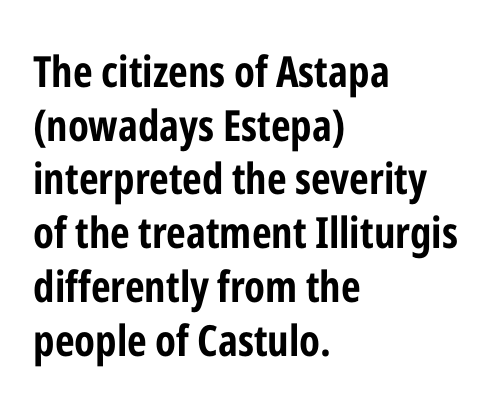
The image shows 43 px bold, condensed sans-serif type, upright; set left-aligned, normal line spacing (1.25x), normal letter spacing, not underlined; low stroke contrast and a medium x-height.
